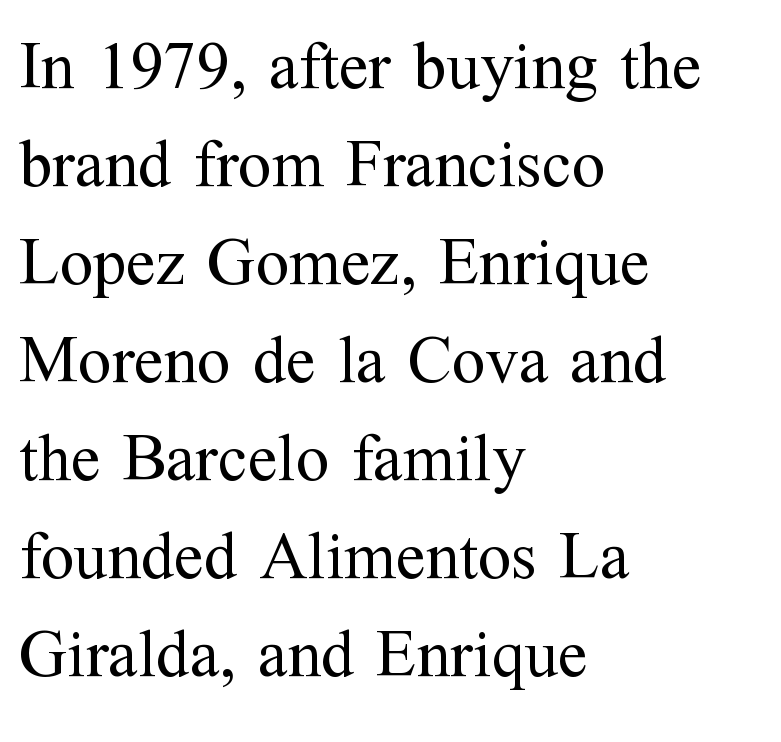
{"serif": "yes", "italic": "no", "bold": "no", "weight": "regular", "width": "normal", "stroke_contrast": "medium", "x_height": "medium", "monospaced": "no", "underline": "no", "align": "left", "line_spacing": "normal", "line_spacing_ratio": 1.44, "letter_spacing": "normal", "letter_spacing_em": 0.0, "glyph_px": 68}
